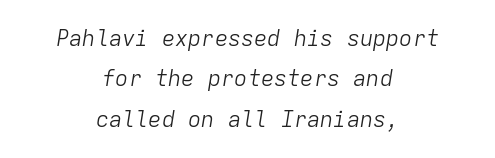
Q: Is the text bold? A: No.
Q: Is the text italic (slanted)? A: Yes, it leans right by about 9 degrees.
Q: Is the text underlined? A: No.
Q: How is the paragraph aligned? A: Centered.
Q: Is the spacing between letters normal or unusually wide? A: Normal.
